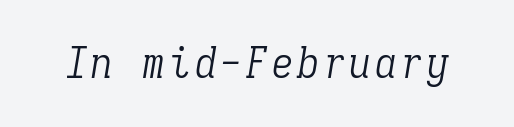
Q: Is the text bold? A: No.
Q: Is the text italic (slanted)? A: Yes, it leans right by about 9 degrees.
Q: Is the typeface a serif or a sans-serif typeface? A: Serif.
Q: Is the text underlined? A: No.
Q: Width (condensed, normal, or wide)? A: Condensed.
Q: Stroke contrast? A: Low.
Q: x-height? A: Medium.
Q: Monospaced? A: Yes.
